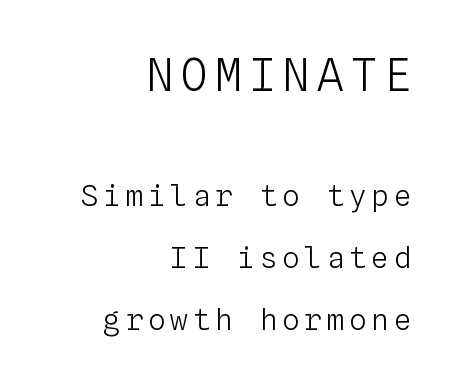
Q: Is the text bold? A: No.
Q: Is the text italic (slanted)? A: No, it is upright.
Q: Is the text underlined? A: No.
Q: How is the paragraph aligned? A: Right-aligned.
Q: Is the spacing between lines tight, normal or loose? A: Loose.
Q: Which block of text is set in a larger size, the first (top) or the second (bottom)? A: The first (top) one.
Q: Width (condensed, normal, or wide)? A: Normal.
Q: Stroke contrast? A: Low.
Q: x-height? A: Medium.
Q: Monospaced? A: Yes.
